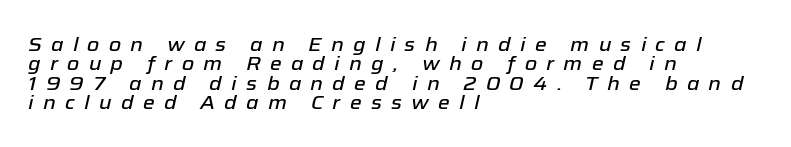
Line spacing here is tight. Compared with ordinary roman type, these characters are visibly tilted. Reading down the block, your eye returns to a fixed left position each line. Substantial extra tracking has been applied to these lines.
